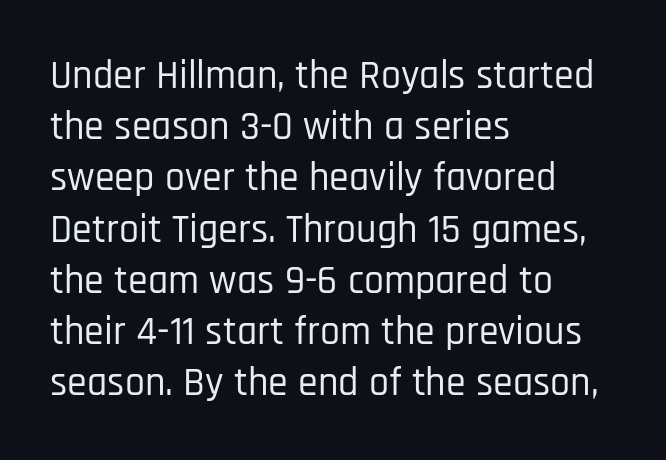
{"serif": "no", "italic": "no", "width": "condensed", "stroke_contrast": "low", "x_height": "large", "monospaced": "no", "underline": "no", "align": "left", "line_spacing": "normal", "line_spacing_ratio": 1.28, "letter_spacing": "normal", "letter_spacing_em": 0.0, "glyph_px": 40}
